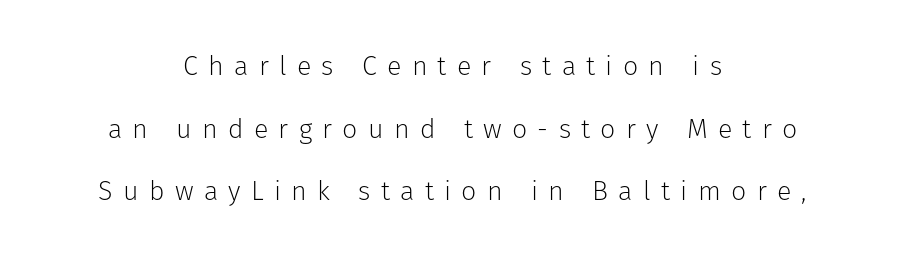
Q: Is the text bold? A: No.
Q: Is the text italic (slanted)? A: No, it is upright.
Q: Is the text underlined? A: No.
Q: How is the paragraph aligned? A: Centered.
Q: Is the spacing between letters normal or unusually wide? A: Unusually wide.
Q: Is the spacing between lines tight, normal or loose? A: Loose.
